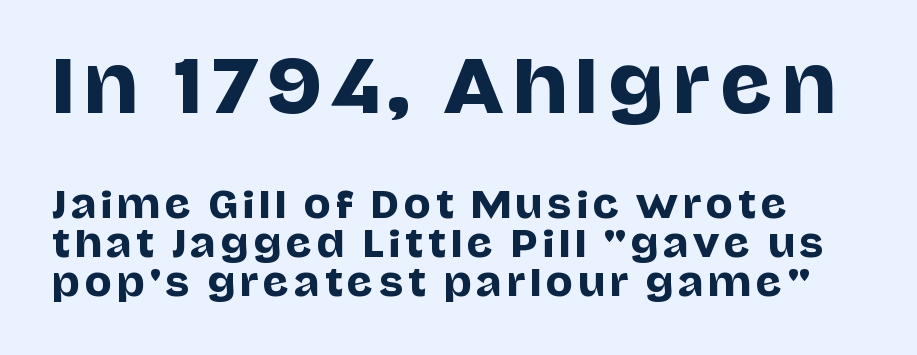
Q: Is the text italic (slanted)? A: No, it is upright.
Q: Is the typeface a serif or a sans-serif typeface? A: Sans-serif.
Q: Is the text underlined? A: No.
Q: Is the spacing between lines tight, normal or loose? A: Tight.
Q: Which block of text is set in a larger size, the first (top) or the second (bottom)? A: The first (top) one.
Q: Width (condensed, normal, or wide)? A: Normal.
Q: Stroke contrast? A: Low.
Q: x-height? A: Large.
Q: Monospaced? A: No.
